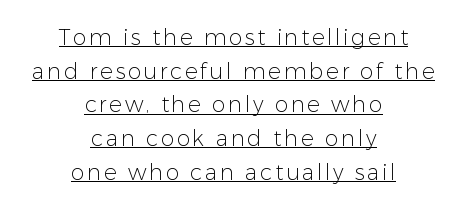
{"italic": "no", "bold": "no", "underline": "yes", "align": "center", "line_spacing": "normal", "line_spacing_ratio": 1.53, "glyph_px": 22}
